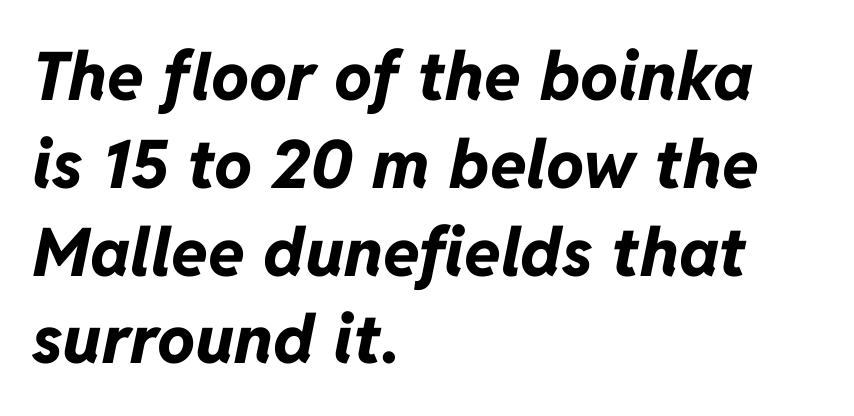
Q: Is the text bold? A: Yes.
Q: Is the text italic (slanted)? A: Yes, it leans right by about 11 degrees.
Q: Is the text underlined? A: No.
Q: How is the paragraph aligned? A: Left-aligned.
Q: Is the spacing between letters normal or unusually wide? A: Normal.
Q: Is the spacing between lines tight, normal or loose? A: Normal.
Q: Width (condensed, normal, or wide)? A: Normal.
Q: Stroke contrast? A: Low.
Q: x-height? A: Medium.
Q: Monospaced? A: No.
